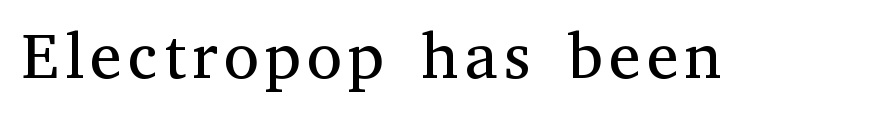
This sample uses an upright cut, with every glyph sitting square on the baseline. Small tapered or slab feet sit at the stroke ends, so this counts as serif. Ink coverage per letter is moderate at most. Nobody drew a line under any word here.
